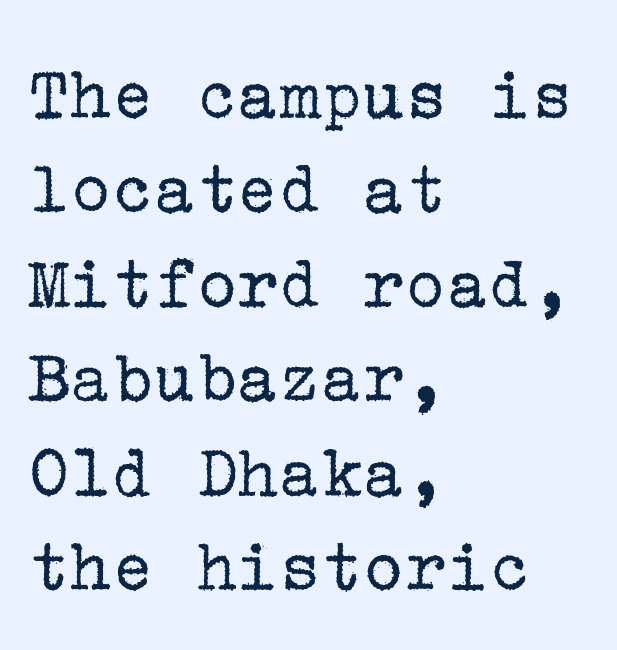
The weight would be labelled regular, book, light, or lighter still. A clean baseline with only descenders dipping below it. The letters stand straight up with perfectly vertical stems. The font family rendered here belongs to the serif group. Line starts are locked; line ends wander.
